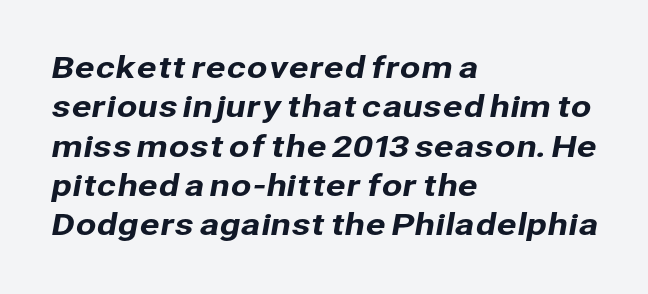
Q: Is the typeface a serif or a sans-serif typeface? A: Sans-serif.
Q: Is the text underlined? A: No.
Q: How is the paragraph aligned? A: Left-aligned.
Q: Is the spacing between letters normal or unusually wide? A: Normal.
Q: Is the spacing between lines tight, normal or loose? A: Normal.
Q: Width (condensed, normal, or wide)? A: Normal.
Q: Stroke contrast? A: Low.
Q: x-height? A: Medium.
Q: Monospaced? A: No.
